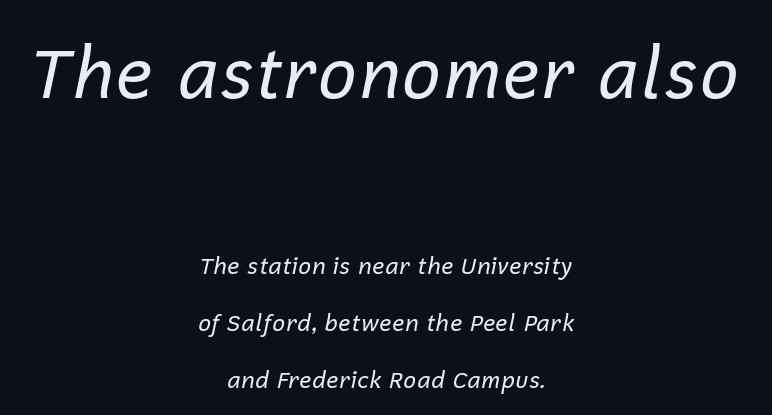
Q: Is the text bold? A: No.
Q: Is the text italic (slanted)? A: Yes, it leans right by about 12 degrees.
Q: Is the text underlined? A: No.
Q: How is the paragraph aligned? A: Centered.
Q: Is the spacing between letters normal or unusually wide? A: Normal.
Q: Is the spacing between lines tight, normal or loose? A: Loose.
Q: Which block of text is set in a larger size, the first (top) or the second (bottom)? A: The first (top) one.
Q: Width (condensed, normal, or wide)? A: Normal.
Q: Stroke contrast? A: Low.
Q: x-height? A: Medium.
Q: Monospaced? A: No.
